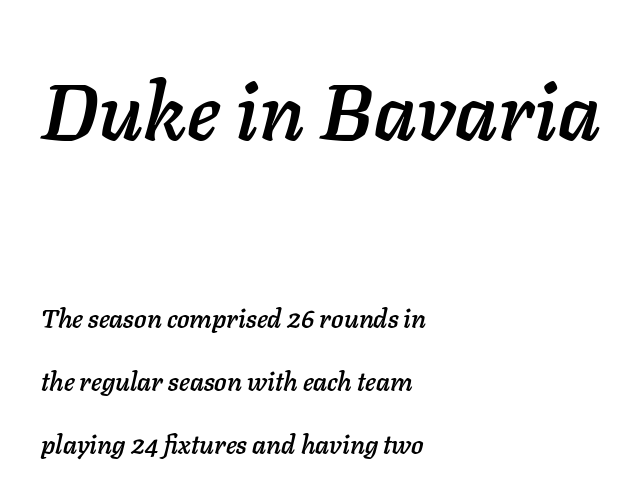
The image shows 79 px text type, italic (leaning right); set left-aligned, loose line spacing (2.42x), normal letter spacing, not underlined; the first (top) block is 3.04x larger; low stroke contrast and a medium x-height.
